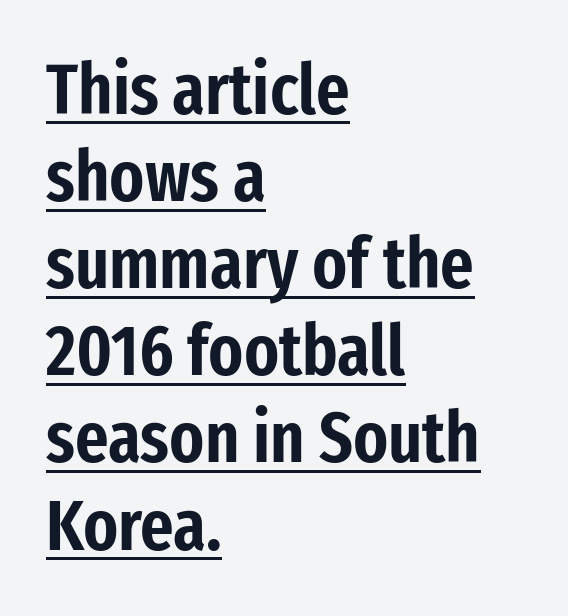
The image shows 72 px condensed sans-serif type, upright; set left-aligned, line spacing 1.21x, normal letter spacing, underlined; low stroke contrast and a medium x-height.
